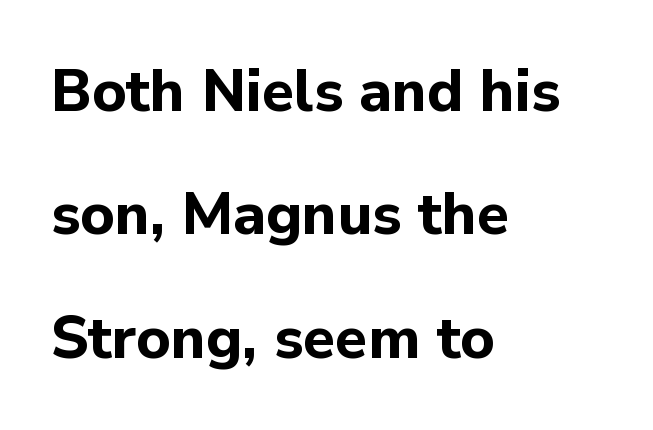
Q: Is the text bold? A: Yes.
Q: Is the text italic (slanted)? A: No, it is upright.
Q: Is the typeface a serif or a sans-serif typeface? A: Sans-serif.
Q: Is the text underlined? A: No.
Q: How is the paragraph aligned? A: Left-aligned.
Q: Is the spacing between letters normal or unusually wide? A: Normal.
Q: Is the spacing between lines tight, normal or loose? A: Loose.
Q: Width (condensed, normal, or wide)? A: Normal.
Q: Stroke contrast? A: Low.
Q: x-height? A: Medium.
Q: Monospaced? A: No.
